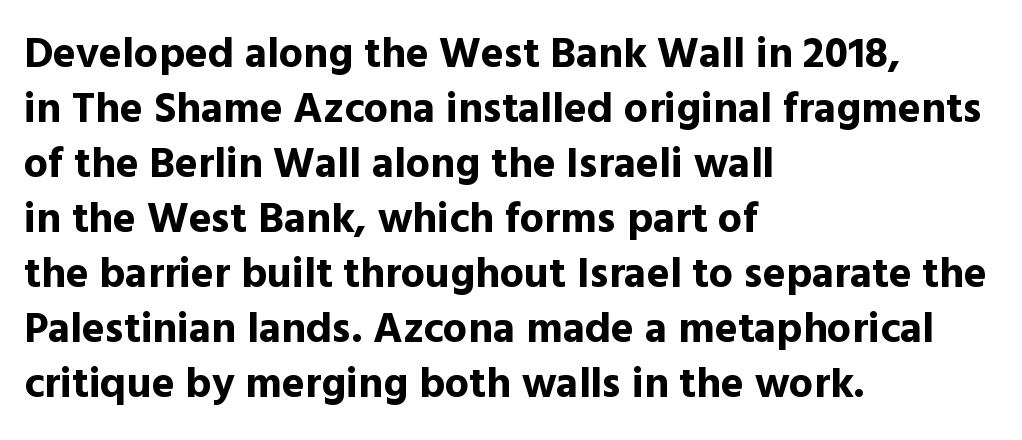
Has an underline been added? It has not. Varying glyph widths throughout — classic text-font behaviour. Ascenders rise straight up at ninety degrees. What stands out about the letter spacing? Nothing — it is the standard amount. Letterform terminals end flat and unadorned throughout the passage. You'd pick this weight for a headline — it's a proper bold.
